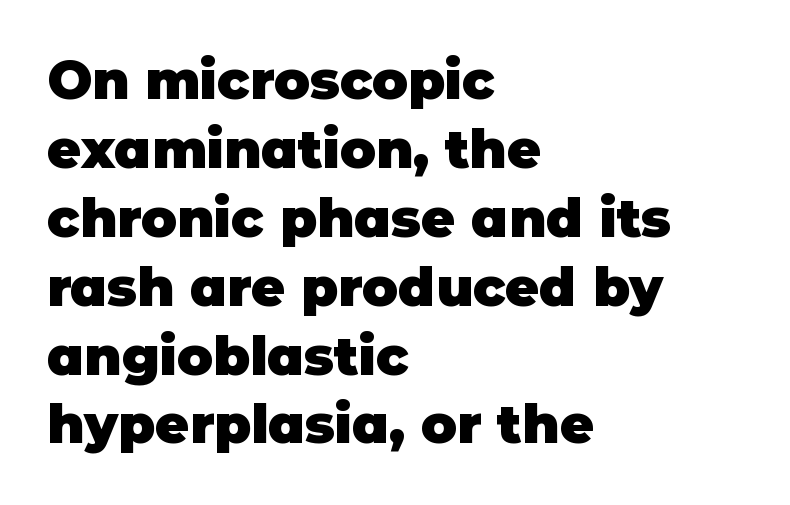
{"serif": "no", "italic": "no", "bold": "yes", "weight": "heavy", "width": "normal", "stroke_contrast": "low", "x_height": "large", "monospaced": "no", "underline": "no", "align": "left", "line_spacing": "normal", "line_spacing_ratio": 1.3, "letter_spacing": "normal", "letter_spacing_em": 0.0, "glyph_px": 53}
